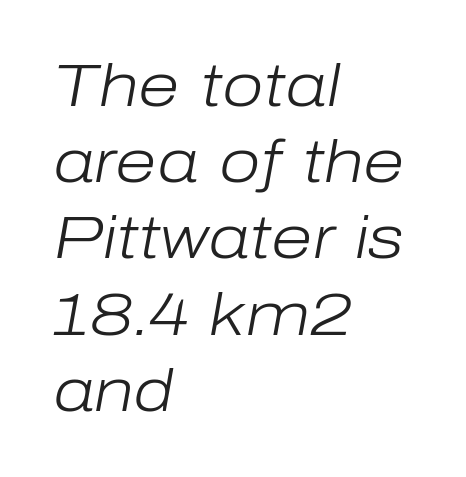
{"italic": "yes", "lean": "right", "slant_degrees": 10, "bold": "no", "weight": "light", "width": "normal", "stroke_contrast": "low", "x_height": "medium", "monospaced": "no", "underline": "no", "align": "left", "line_spacing": "normal", "line_spacing_ratio": 1.27, "letter_spacing": "normal", "letter_spacing_em": 0.0, "glyph_px": 60}
